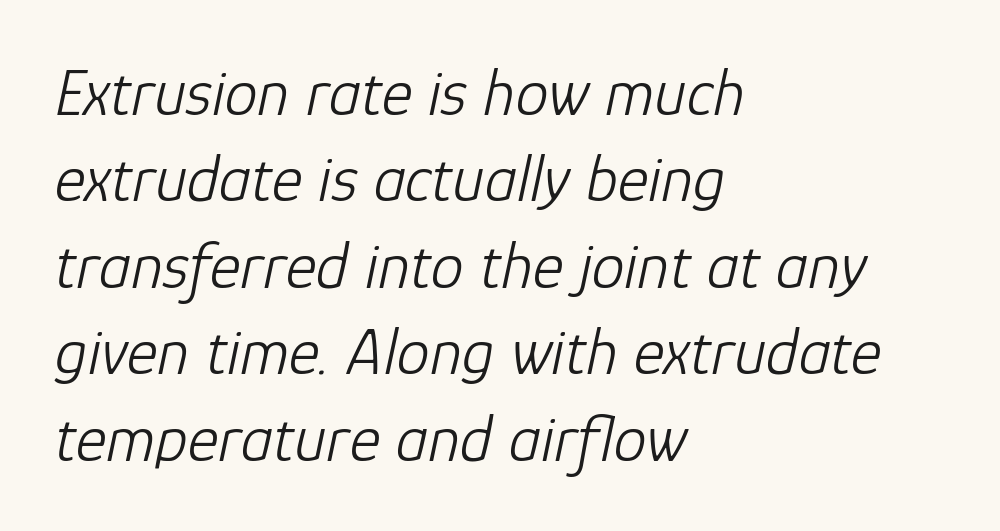
The image shows 66 px light type, italic (leaning right); set left-aligned, normal line spacing (1.31x), normal letter spacing, not underlined; low stroke contrast and a medium x-height.
